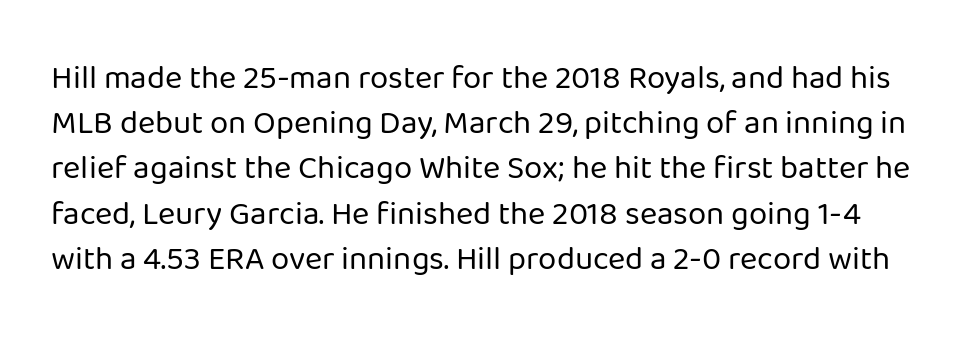
{"serif": "no", "italic": "no", "bold": "no", "weight": "regular", "width": "normal", "stroke_contrast": "low", "x_height": "medium", "monospaced": "no", "underline": "no", "line_spacing": "normal", "line_spacing_ratio": 1.37, "letter_spacing": "normal", "letter_spacing_em": 0.0, "glyph_px": 33}
